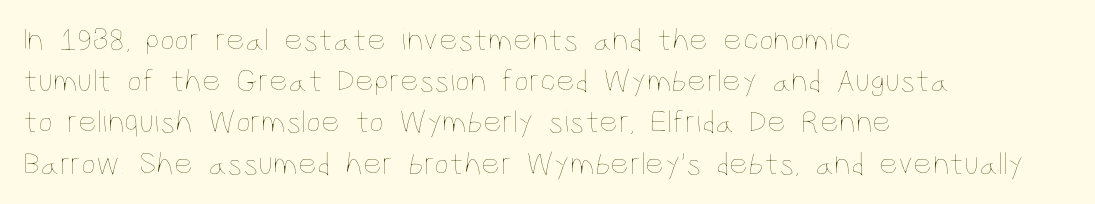
Q: Is the text bold? A: No.
Q: Is the text italic (slanted)? A: No, it is upright.
Q: Is the text underlined? A: No.
Q: How is the paragraph aligned? A: Left-aligned.
Q: Is the spacing between letters normal or unusually wide? A: Normal.
Q: Is the spacing between lines tight, normal or loose? A: Normal.
Q: Width (condensed, normal, or wide)? A: Condensed.
Q: Stroke contrast? A: Low.
Q: x-height? A: Large.
Q: Monospaced? A: No.
